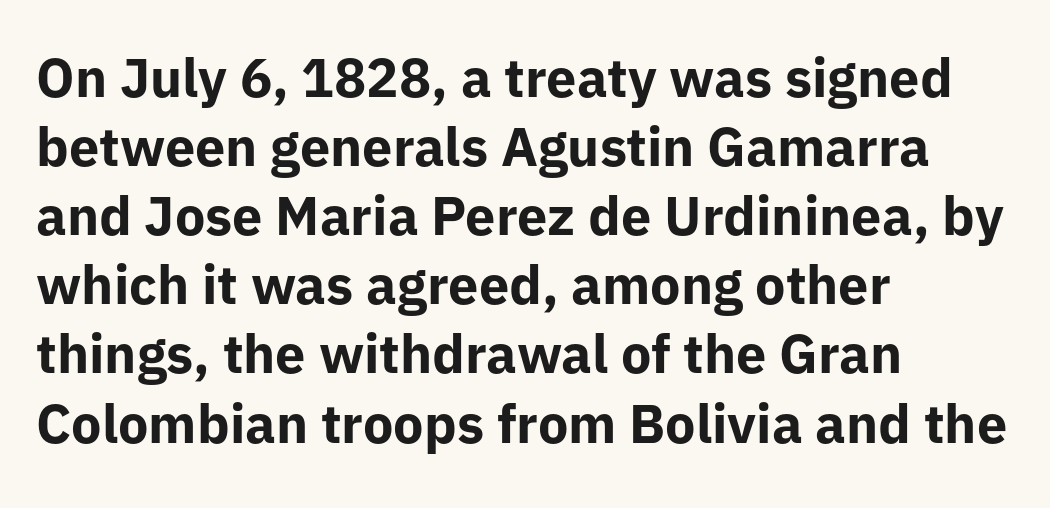
This is sans-serif lettering, the kind often seen on screens and signage. The font is running at its bold setting. The font's upright variant was chosen for this text. Varying glyph widths throughout — classic text-font behaviour.
